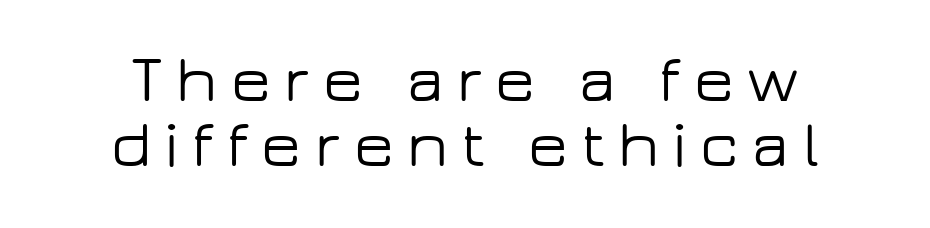
{"serif": "no", "italic": "no", "width": "wide", "stroke_contrast": "low", "x_height": "medium", "monospaced": "no", "underline": "no", "align": "center", "line_spacing": "tight", "line_spacing_ratio": 1.0, "letter_spacing": "wide", "letter_spacing_em": 0.21, "glyph_px": 65}
